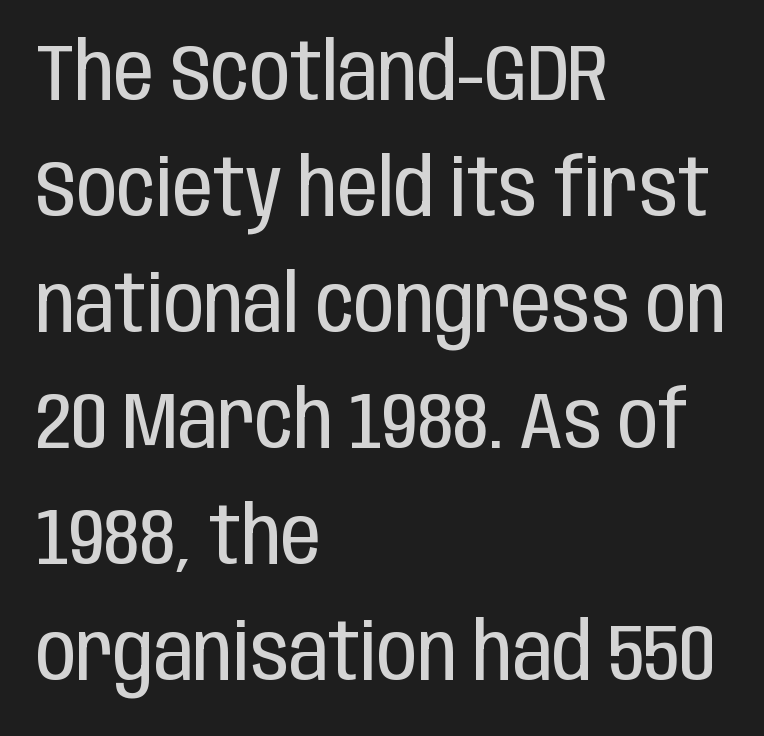
The image shows 80 px regular-weight, condensed sans-serif type, upright; set left-aligned, normal line spacing (1.45x), normal letter spacing, not underlined; low stroke contrast and a large x-height.
